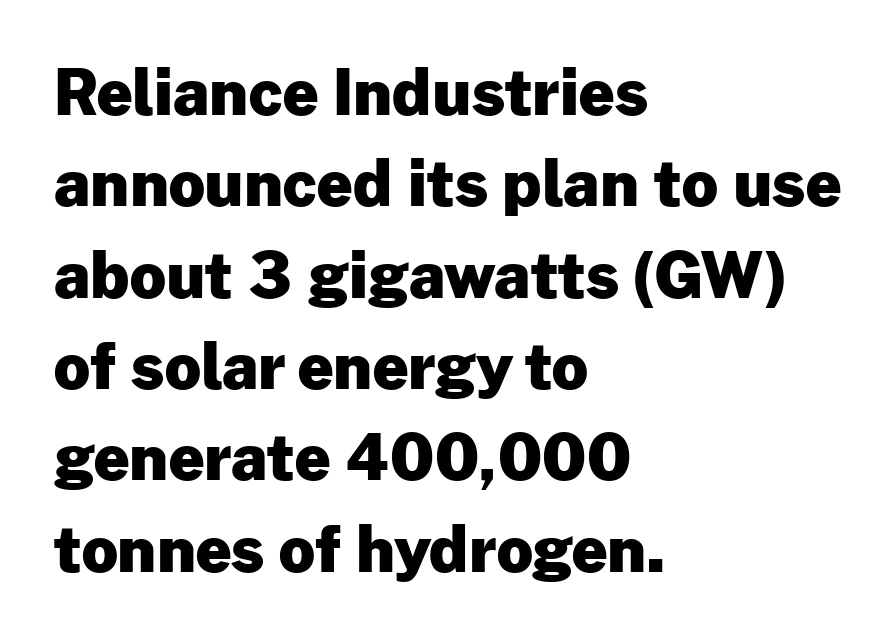
The image shows 63 px heavy sans-serif type, upright; set left-aligned, normal line spacing (1.45x), normal letter spacing, not underlined; low stroke contrast and a medium x-height.
